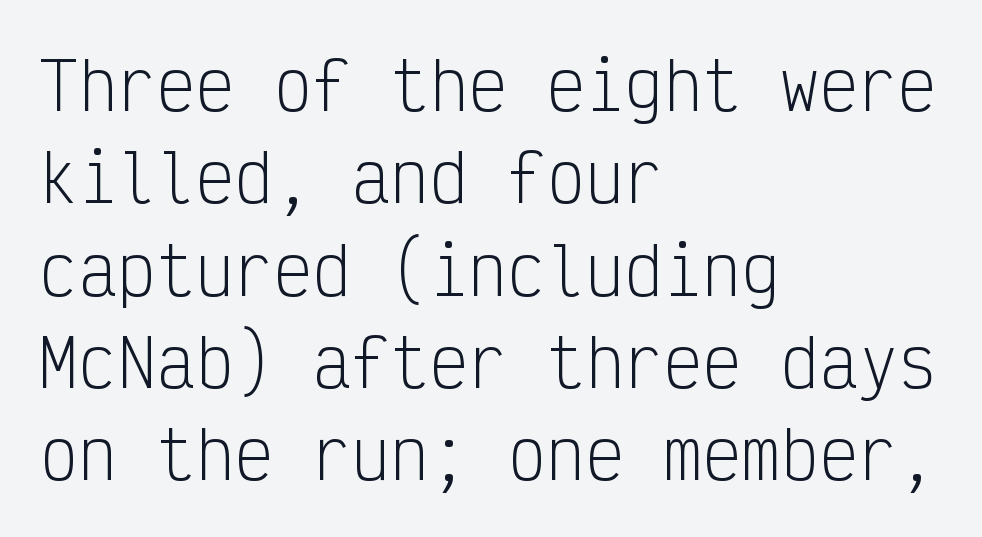
{"serif": "no", "italic": "no", "bold": "no", "weight": "light", "width": "condensed", "stroke_contrast": "low", "x_height": "medium", "monospaced": "yes", "underline": "no", "align": "left", "line_spacing": "normal", "line_spacing_ratio": 1.42, "letter_spacing": "normal", "letter_spacing_em": 0.0, "glyph_px": 65}
